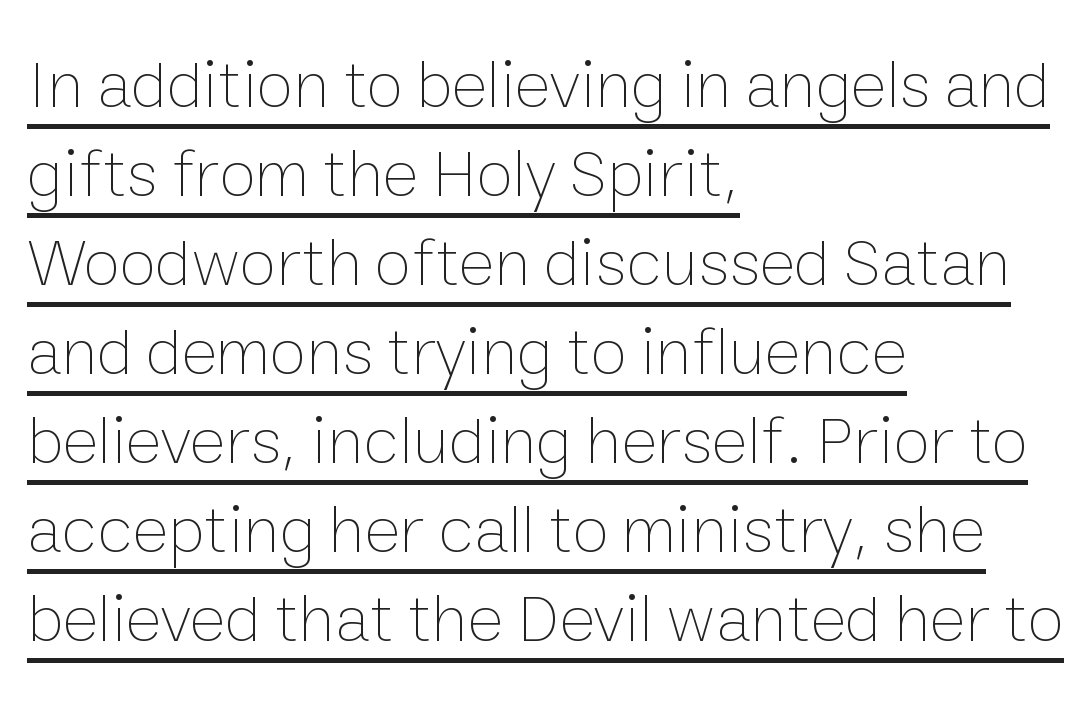
Q: Is the text bold? A: No.
Q: Is the text italic (slanted)? A: No, it is upright.
Q: Is the text underlined? A: Yes.
Q: How is the paragraph aligned? A: Left-aligned.
Q: Is the spacing between letters normal or unusually wide? A: Normal.
Q: Is the spacing between lines tight, normal or loose? A: Normal.
Q: Width (condensed, normal, or wide)? A: Normal.
Q: Stroke contrast? A: Low.
Q: x-height? A: Medium.
Q: Monospaced? A: No.
